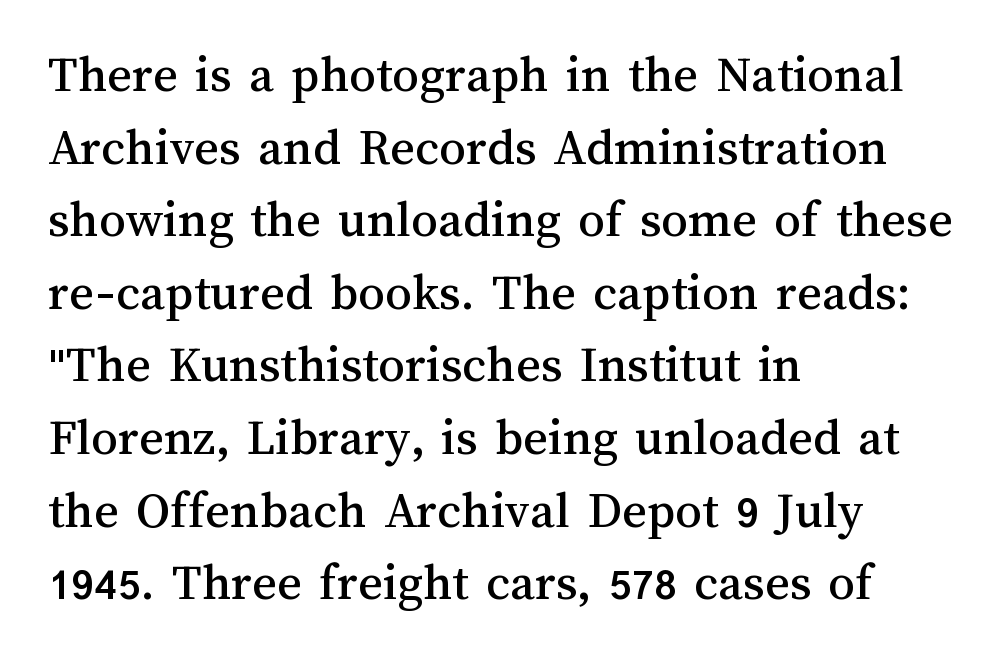
Baseline-to-baseline distance is the conventional proportion of letter height. Plain, unruled lines of type. How are the letters spaced? Ordinarily, with no added tracking. Think of a printed novel: that variable character pitch is what you see here. Tall strokes in this sample are plumb rather than angled. One-word summary of the alignment: left.
